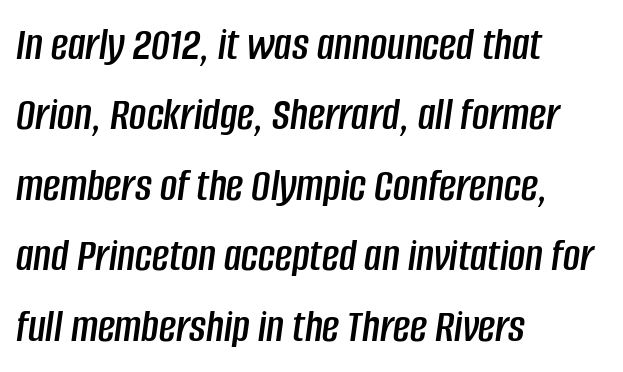
Q: Is the text italic (slanted)? A: Yes, it leans right by about 8 degrees.
Q: Is the text underlined? A: No.
Q: How is the paragraph aligned? A: Left-aligned.
Q: Is the spacing between letters normal or unusually wide? A: Normal.
Q: Is the spacing between lines tight, normal or loose? A: Normal.
Q: Width (condensed, normal, or wide)? A: Condensed.
Q: Stroke contrast? A: Low.
Q: x-height? A: Large.
Q: Monospaced? A: No.
